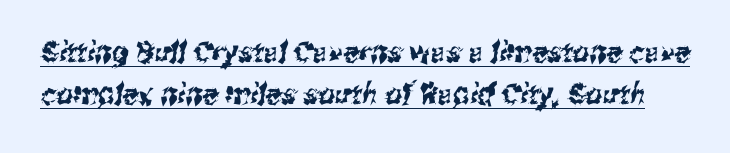
The image shows 29 px condensed sans-serif type; set normal line spacing (1.45x), normal letter spacing, underlined; medium stroke contrast and a medium x-height.
